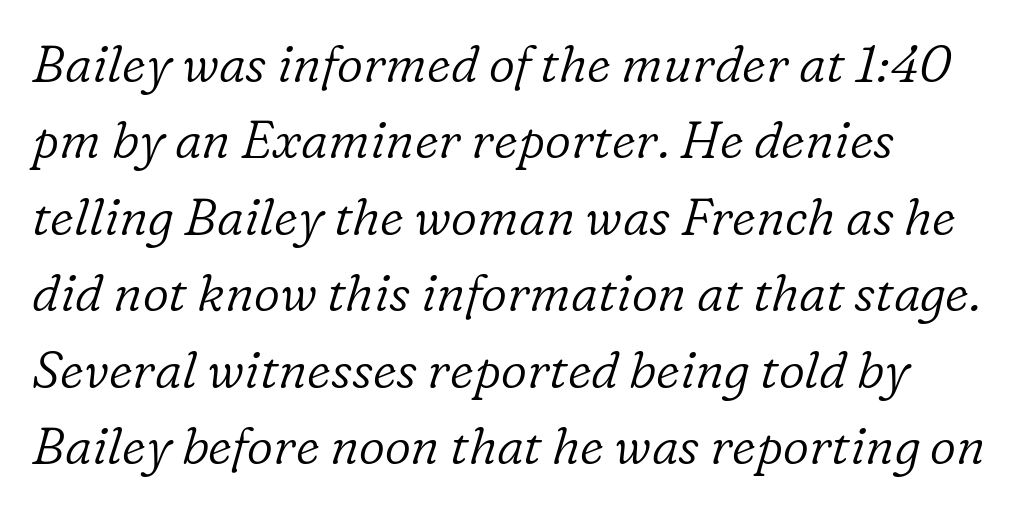
The image shows 51 px light serif type, italic (leaning right); set left-aligned, normal line spacing (1.5x), normal letter spacing, not underlined; low stroke contrast and a medium x-height.
